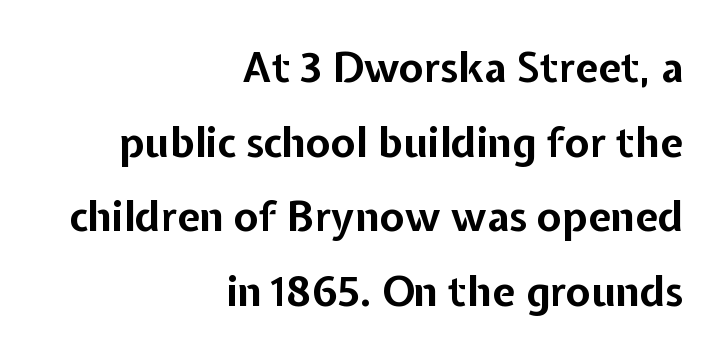
Compared with an ordinary text face, these strokes are far heavier — a full bold. A typesetter would call this proportional, since set widths differ per character. Is this a sans? Yes — the strokes have no serifs. In terms of posture, this sample is upright. Each word holds together tightly as a unit, with standard inter-letter gaps.
